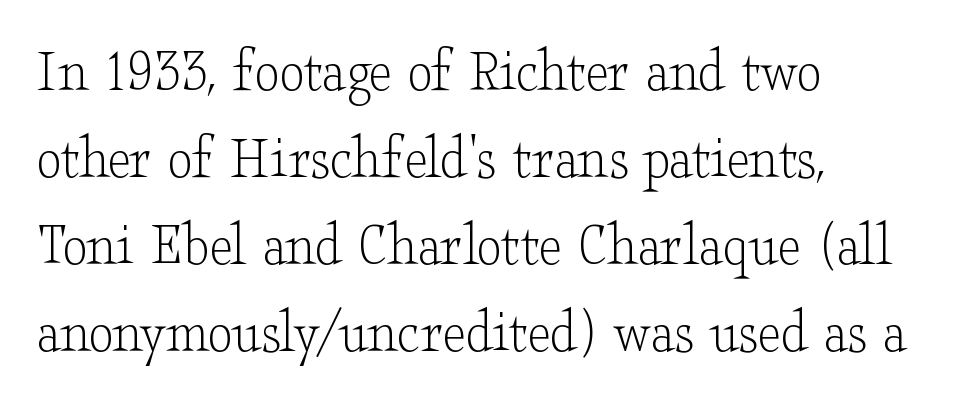
The image shows 63 px light, wide serif type, upright; set left-aligned, normal line spacing (1.38x), normal letter spacing, not underlined; low stroke contrast and a small x-height.
